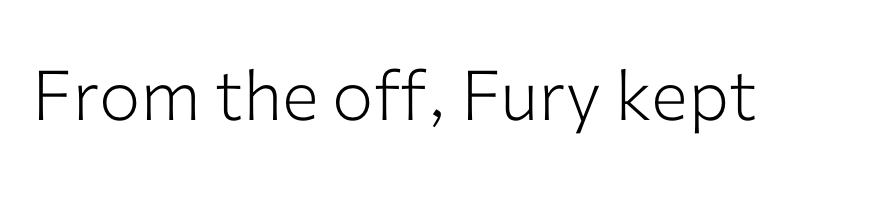
{"serif": "no", "italic": "no", "bold": "no", "weight": "light", "width": "normal", "stroke_contrast": "low", "x_height": "medium", "monospaced": "no", "underline": "no", "letter_spacing": "normal", "letter_spacing_em": 0.0, "glyph_px": 69}
